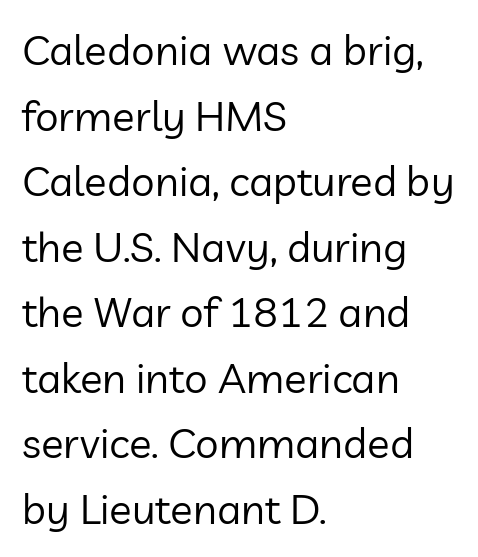
Q: Is the text bold? A: No.
Q: Is the text italic (slanted)? A: No, it is upright.
Q: Is the typeface a serif or a sans-serif typeface? A: Sans-serif.
Q: Is the text underlined? A: No.
Q: How is the paragraph aligned? A: Left-aligned.
Q: Is the spacing between letters normal or unusually wide? A: Normal.
Q: Is the spacing between lines tight, normal or loose? A: Normal.
Q: Width (condensed, normal, or wide)? A: Normal.
Q: Stroke contrast? A: Low.
Q: x-height? A: Medium.
Q: Monospaced? A: No.
